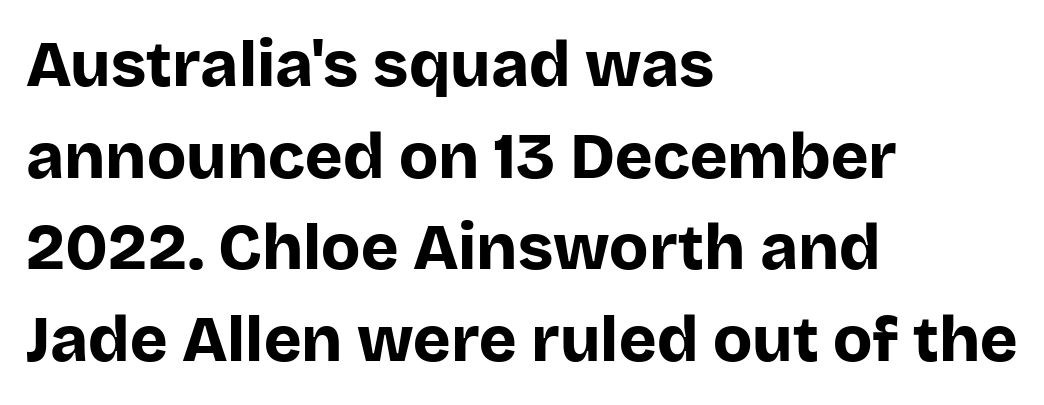
The image shows 64 px bold sans-serif type, upright; set left-aligned, normal line spacing (1.43x), normal letter spacing, not underlined; low stroke contrast and a large x-height.
